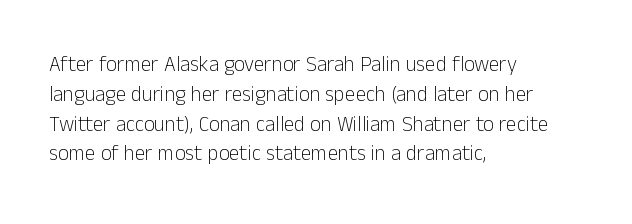
The image shows 21 px text type, upright; set left-aligned, normal line spacing (1.42x), normal letter spacing, not underlined.
